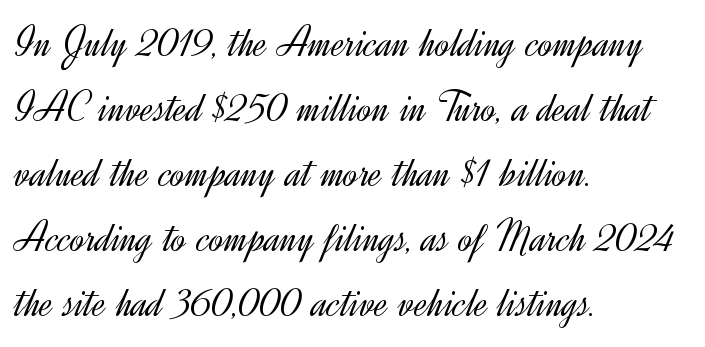
{"serif": "no", "bold": "no", "weight": "light", "width": "normal", "x_height": "small", "monospaced": "no", "underline": "no", "align": "left", "line_spacing": "normal", "line_spacing_ratio": 1.48, "letter_spacing": "normal", "letter_spacing_em": 0.0, "glyph_px": 44}
